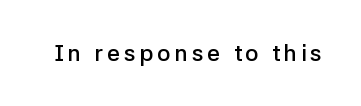
Q: Is the text bold? A: Semi-bold.
Q: Is the text italic (slanted)? A: No, it is upright.
Q: Is the text underlined? A: No.
